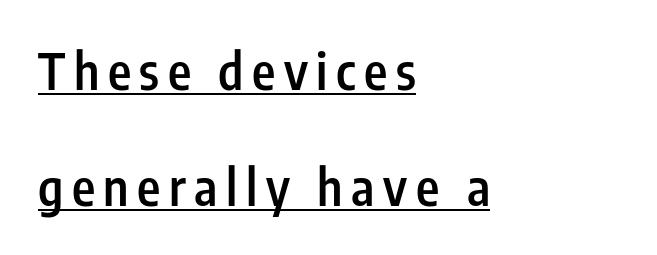
The image shows 50 px semibold, condensed sans-serif type, upright; set left-aligned, loose line spacing (2.32x), underlined; low stroke contrast and a medium x-height.
